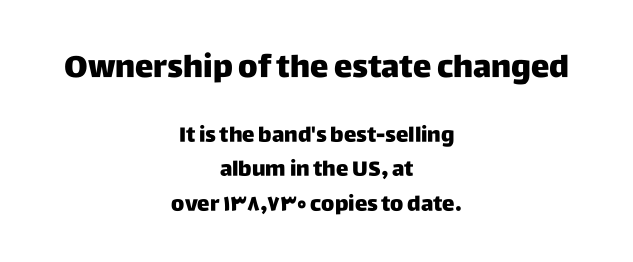
{"serif": "no", "italic": "no", "width": "normal", "stroke_contrast": "low", "x_height": "large", "monospaced": "no", "underline": "no", "align": "center", "line_spacing": "normal", "line_spacing_ratio": 1.64, "letter_spacing": "normal", "letter_spacing_em": 0.0, "larger_block": "first", "size_ratio": 1.48, "glyph_px": 31}
